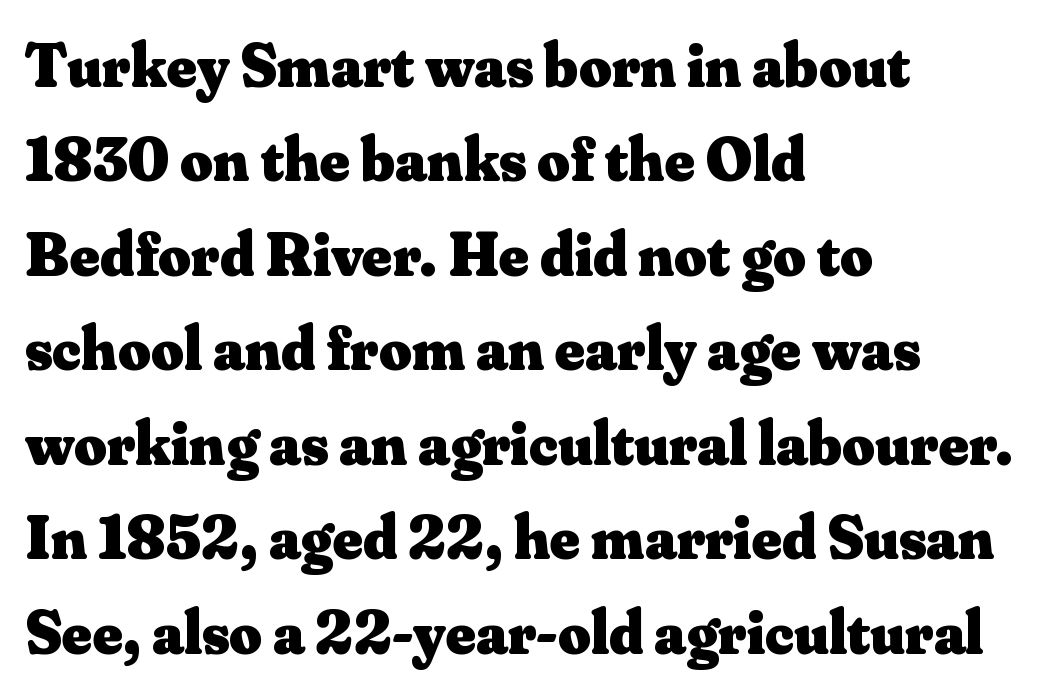
{"serif": "yes", "italic": "no", "bold": "yes", "weight": "heavy", "width": "normal", "stroke_contrast": "medium", "x_height": "small", "monospaced": "no", "underline": "no", "align": "left", "line_spacing": "normal", "line_spacing_ratio": 1.5, "letter_spacing": "normal", "letter_spacing_em": 0.0, "glyph_px": 63}
